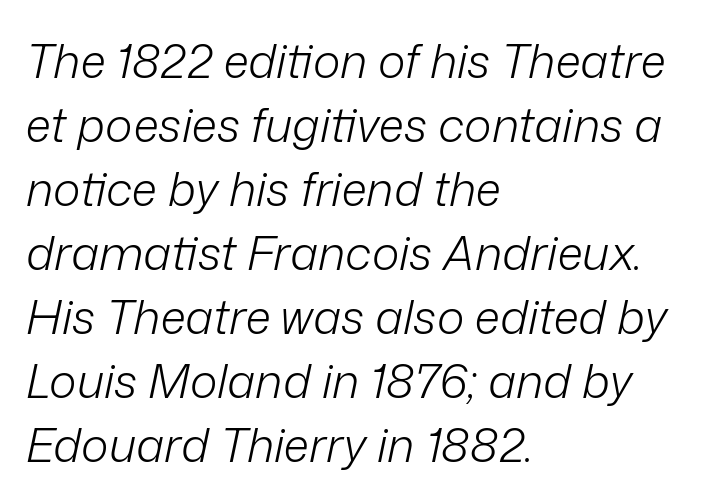
The image shows 47 px light type, italic (leaning right); set left-aligned, normal line spacing (1.36x), normal letter spacing, not underlined; low stroke contrast and a medium x-height.
